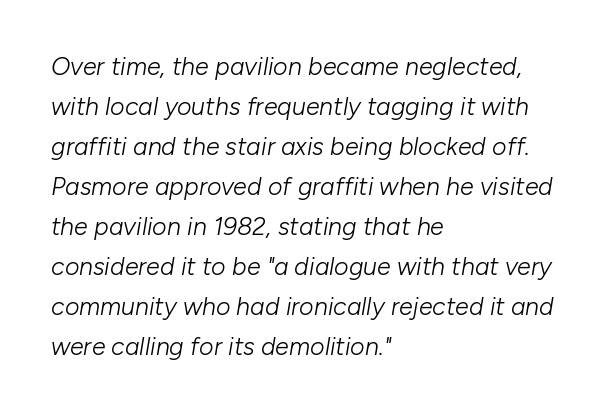
Q: Is the text bold? A: No.
Q: Is the text italic (slanted)? A: Yes, it leans right by about 10 degrees.
Q: Is the text underlined? A: No.
Q: How is the paragraph aligned? A: Left-aligned.
Q: Is the spacing between letters normal or unusually wide? A: Normal.
Q: Is the spacing between lines tight, normal or loose? A: Normal.
